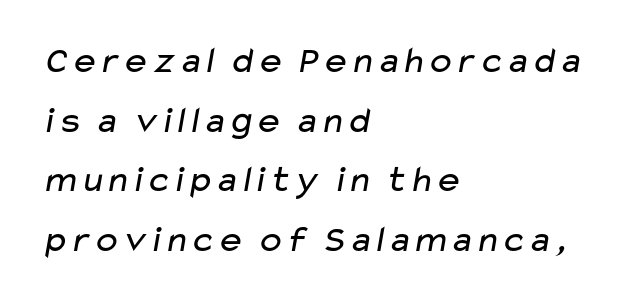
{"serif": "no", "bold": "no", "weight": "regular", "width": "wide", "stroke_contrast": "low", "x_height": "medium", "monospaced": "no", "underline": "no", "align": "left", "line_spacing": "normal", "line_spacing_ratio": 1.57, "letter_spacing": "normal", "letter_spacing_em": 0.0, "glyph_px": 38}
